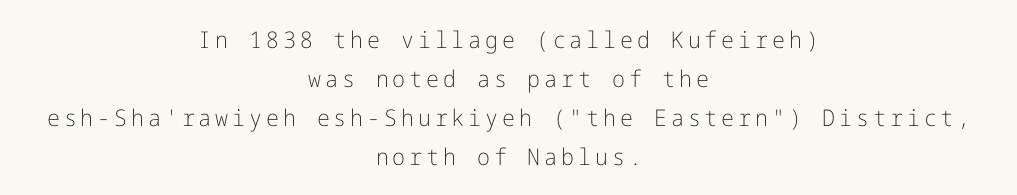
Q: Is the text bold? A: No.
Q: Is the text italic (slanted)? A: No, it is upright.
Q: Is the text underlined? A: No.
Q: How is the paragraph aligned? A: Centered.
Q: Is the spacing between lines tight, normal or loose? A: Normal.
